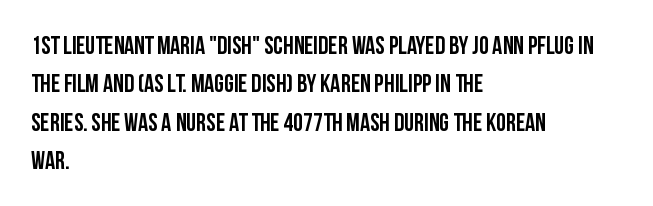
Q: Is the text bold? A: Yes.
Q: Is the text italic (slanted)? A: No, it is upright.
Q: Is the text underlined? A: No.
Q: How is the paragraph aligned? A: Left-aligned.
Q: Is the spacing between letters normal or unusually wide? A: Normal.
Q: Is the spacing between lines tight, normal or loose? A: Normal.
